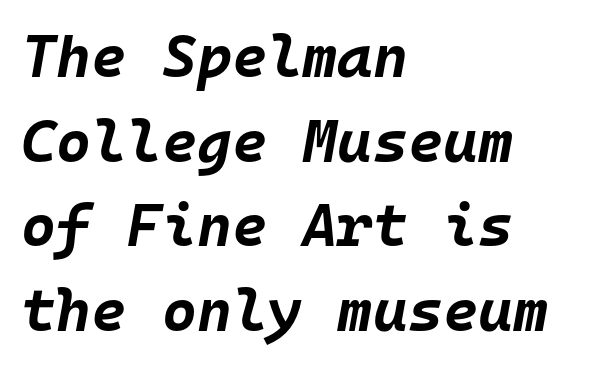
It's the slanting kind of type. The vertical gap from one line to the next is medium. Think of a typewriter: that constant character pitch is what you see here. Every row of glyphs begins at an identical x-position on the left. Type without underlining. The letterforms sit shoulder to shoulder at normal distance.
